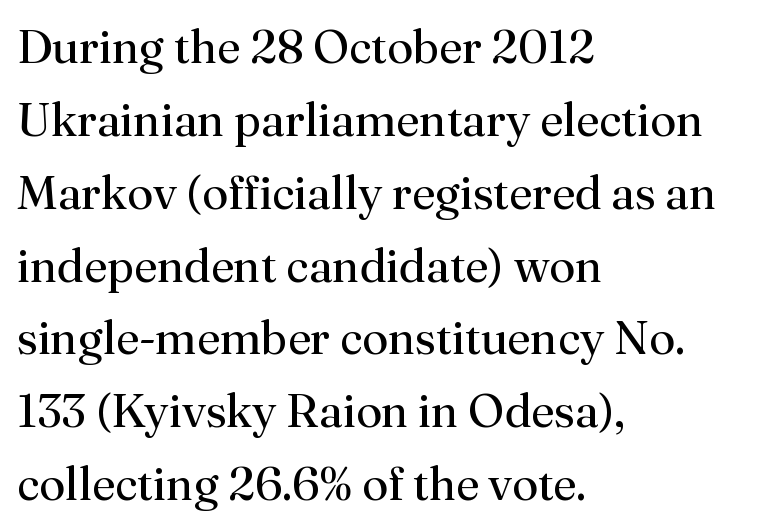
Q: Is the text bold? A: No.
Q: Is the text italic (slanted)? A: No, it is upright.
Q: Is the typeface a serif or a sans-serif typeface? A: Serif.
Q: Is the text underlined? A: No.
Q: How is the paragraph aligned? A: Left-aligned.
Q: Is the spacing between letters normal or unusually wide? A: Normal.
Q: Is the spacing between lines tight, normal or loose? A: Normal.
Q: Width (condensed, normal, or wide)? A: Normal.
Q: Stroke contrast? A: Medium.
Q: x-height? A: Small.
Q: Monospaced? A: No.
